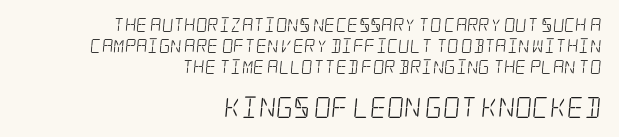
One-word summary of the alignment: right. Think standard paragraph weight, or any step lighter than that. You could call the tracking neutral — neither tight nor loose. The lines sit at an ordinary, default distance from one another. The rendering enlarges the type as you move from the upper chunk to the lower. This rendering features lettering with no underline.
